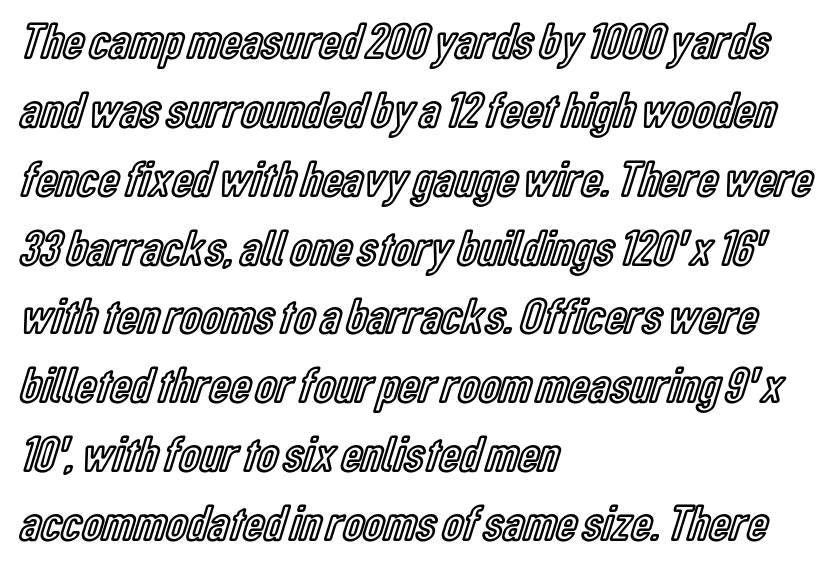
The letters advance in unequal steps, a hallmark of proportional type. Does extra space separate the letters? No, they use regular spacing. Each row of text sits above clean, open space.
